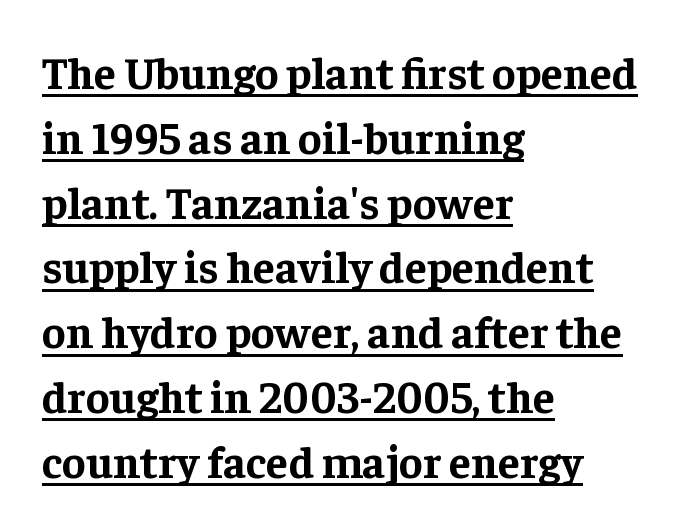
The image shows 45 px bold serif type, upright; set left-aligned, normal line spacing (1.44x), normal letter spacing, underlined; low stroke contrast and a medium x-height.
